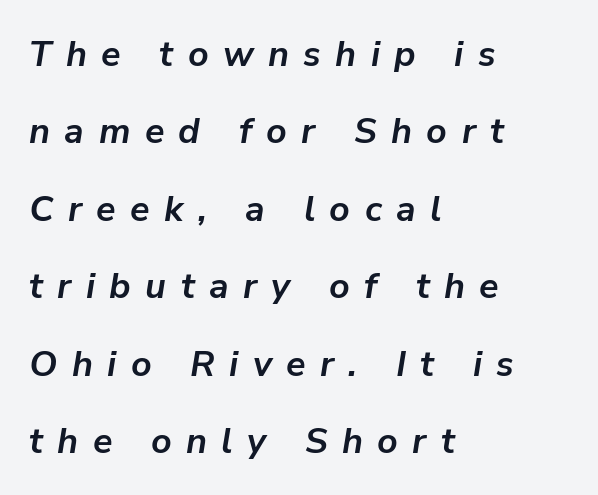
Quick note: underline off. Does the weight exceed regular? Yes, all the way to bold. Loose tracking; the words dissolve into strings of separated letters. Vertical spacing — loose.
